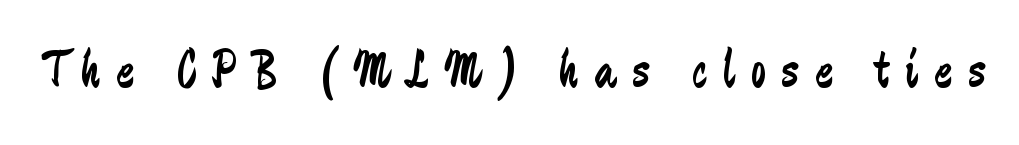
The image shows 54 px regular-weight, condensed sans-serif type; set unusually wide letter spacing (+0.29 em), not underlined; low stroke contrast and a small x-height.
